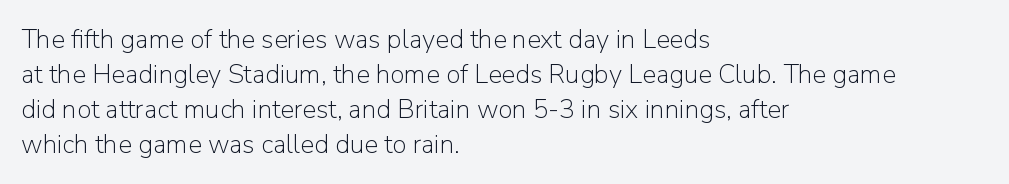
The strip under each line holds only bare page. Short note: letters normally spaced. The axis of the letterforms is exactly vertical. Line spacing here is normal. The rendering anchors every line to the left-hand side.
